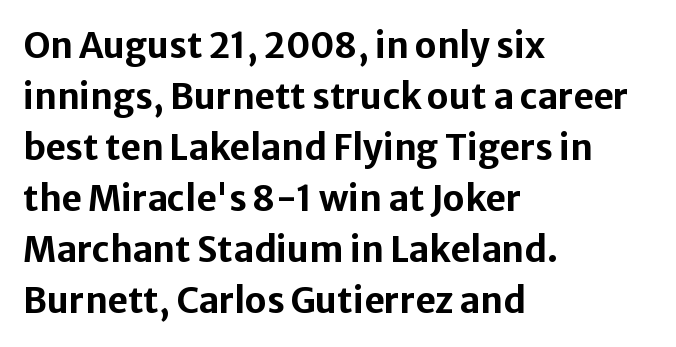
The image shows 35 px bold sans-serif type, upright; set left-aligned, normal line spacing (1.46x), normal letter spacing, not underlined; low stroke contrast and a medium x-height.
